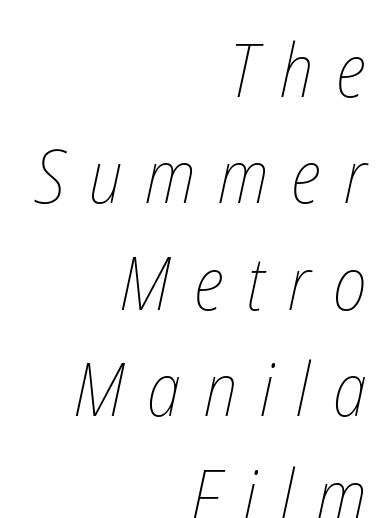
The image shows 75 px thin, condensed type; set right-aligned, normal line spacing (1.42x), unusually wide letter spacing (+0.31 em), not underlined; low stroke contrast and a medium x-height.
